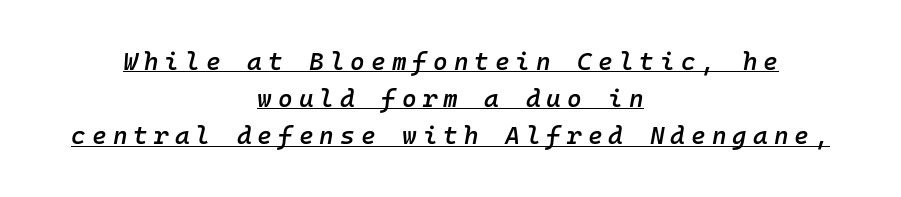
One glance says typical: line gaps are just what's usual. These lines stack symmetrically, like a column narrowing and widening about its center. Notice the strokes are somewhat thickened but not fully heavy: this is a semibold. The axis of the letterforms is tilted away from vertical.
